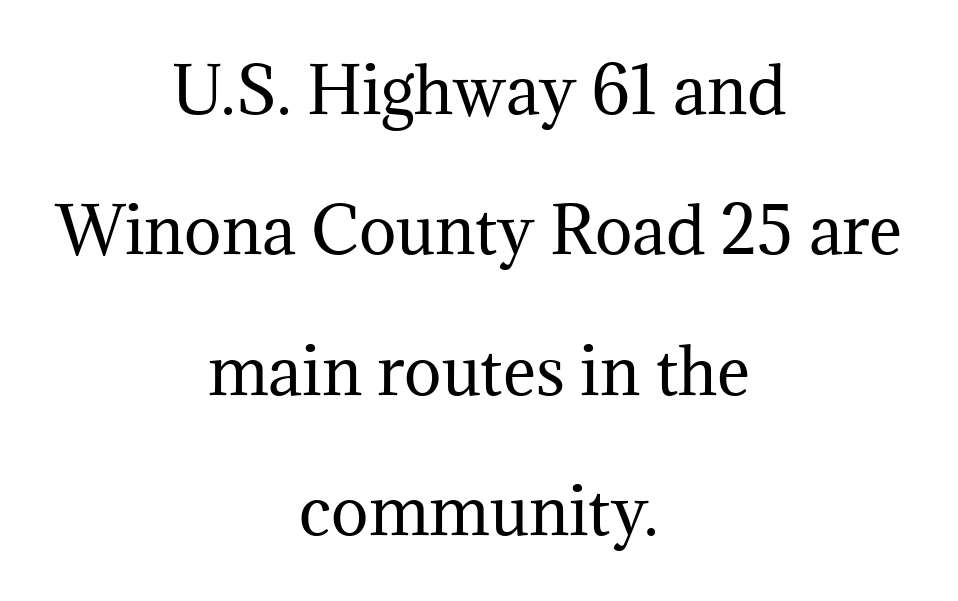
The image shows 63 px regular-weight serif type, upright; set centered, loose line spacing (2.23x), normal letter spacing, not underlined; medium stroke contrast and a medium x-height.
